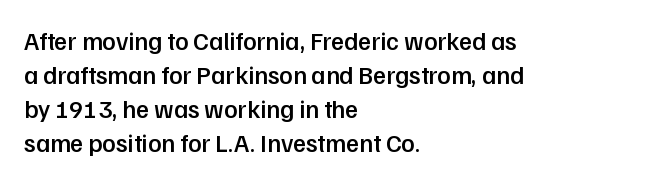
Do the letters lean? They stand straight. Set as a demibold, roughly 600 on the weight scale. Interline gaps are of average width in this sample. Has an underline been added? It has not. In CSS terms this would be text-align: left. The passage shown has conventional tracking throughout.
